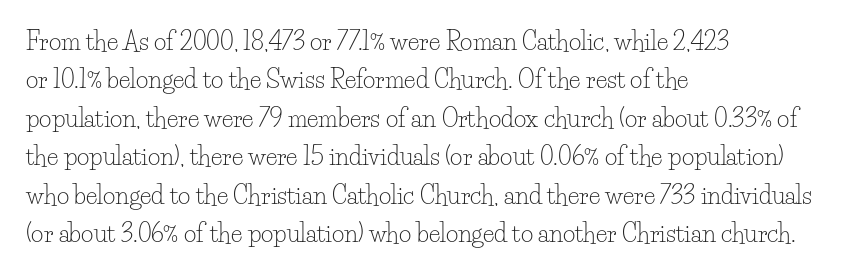
The image shows 24 px text type, upright; set left-aligned, normal line spacing (1.6x), normal letter spacing, not underlined.
